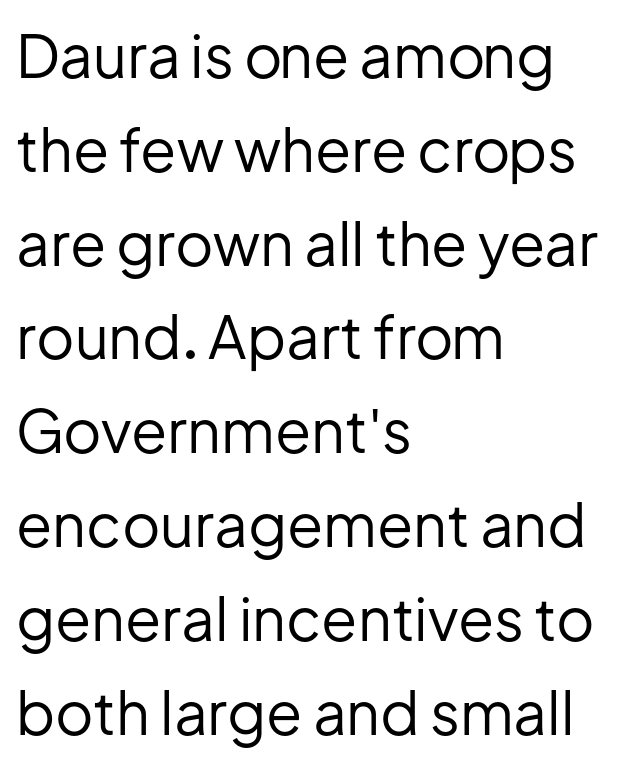
Q: Is the text bold? A: No.
Q: Is the text italic (slanted)? A: No, it is upright.
Q: Is the typeface a serif or a sans-serif typeface? A: Sans-serif.
Q: Is the text underlined? A: No.
Q: How is the paragraph aligned? A: Left-aligned.
Q: Is the spacing between letters normal or unusually wide? A: Normal.
Q: Is the spacing between lines tight, normal or loose? A: Normal.
Q: Width (condensed, normal, or wide)? A: Normal.
Q: Stroke contrast? A: Low.
Q: x-height? A: Medium.
Q: Monospaced? A: No.
